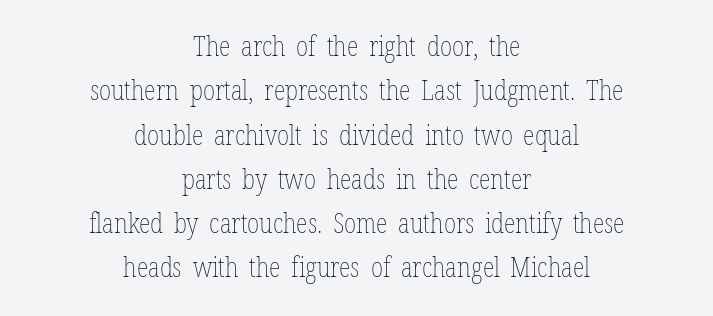
Q: Is the text bold? A: No.
Q: Is the text italic (slanted)? A: No, it is upright.
Q: Is the text underlined? A: No.
Q: How is the paragraph aligned? A: Centered.
Q: Is the spacing between letters normal or unusually wide? A: Normal.
Q: Is the spacing between lines tight, normal or loose? A: Normal.
